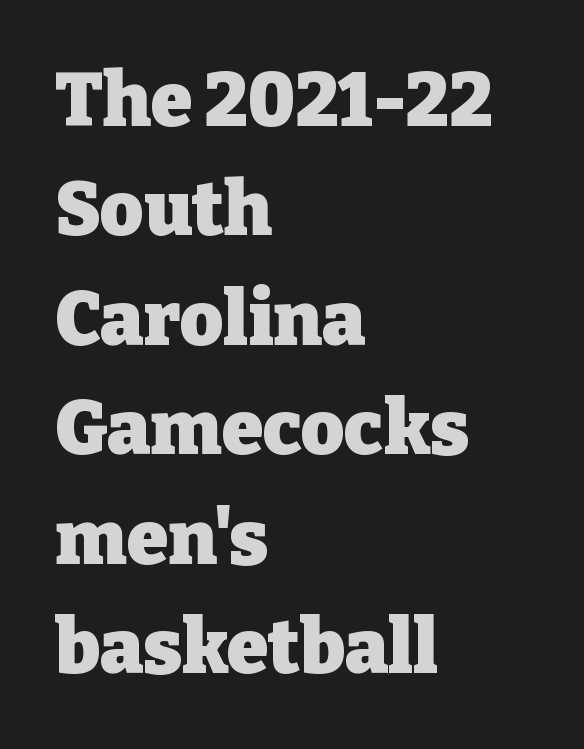
The letters carry serifs — small finishing strokes at the ends of their stems. Notice how thick the strokes are: this is what a full bold looks like. Nothing unusual about the tracking: characters are spaced as the font intends. The designer left line spacing at the default. Looks like regular typesetting: each glyph gets only the width it needs. When letters stand straight like this, we call the style roman or upright.
